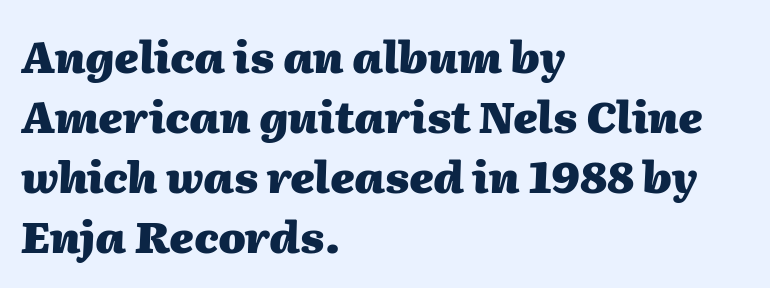
{"italic": "yes", "lean": "right", "slant_degrees": 2, "bold": "yes", "weight": "heavy", "width": "normal", "stroke_contrast": "medium", "x_height": "medium", "monospaced": "no", "underline": "no", "align": "left", "line_spacing": "normal", "line_spacing_ratio": 1.36, "letter_spacing": "normal", "letter_spacing_em": 0.0, "glyph_px": 44}
